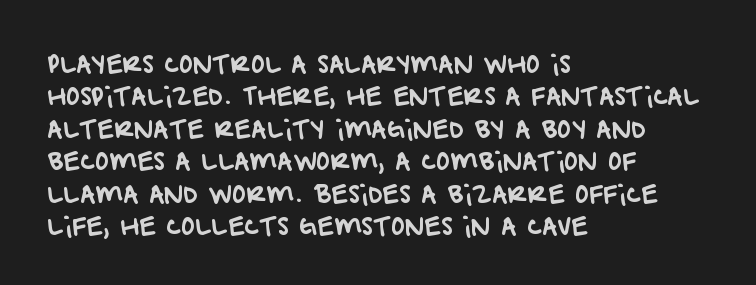
Notice how the passage keeps a crisp vertical edge on the left only. Descenders are the only things crossing below the line. Glyph-to-glyph distance matches everyday printed text. A normal amount of white space separates one row of letters from the next.
